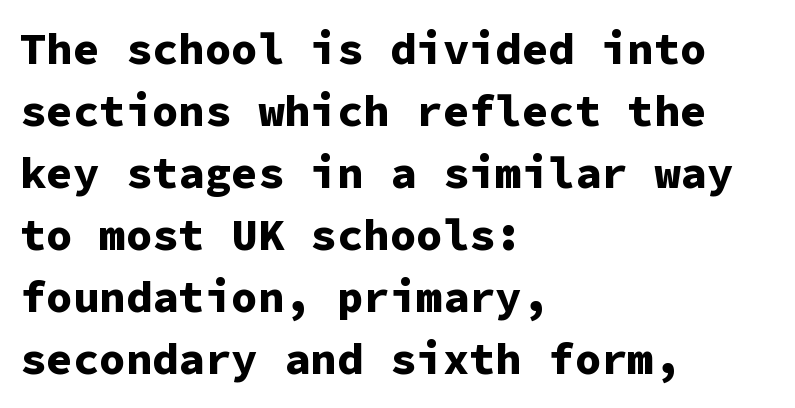
{"serif": "no", "italic": "no", "bold": "yes", "weight": "bold", "width": "normal", "stroke_contrast": "low", "x_height": "medium", "monospaced": "yes", "underline": "no", "align": "left", "line_spacing": "normal", "line_spacing_ratio": 1.41, "letter_spacing": "normal", "letter_spacing_em": 0.0, "glyph_px": 44}
